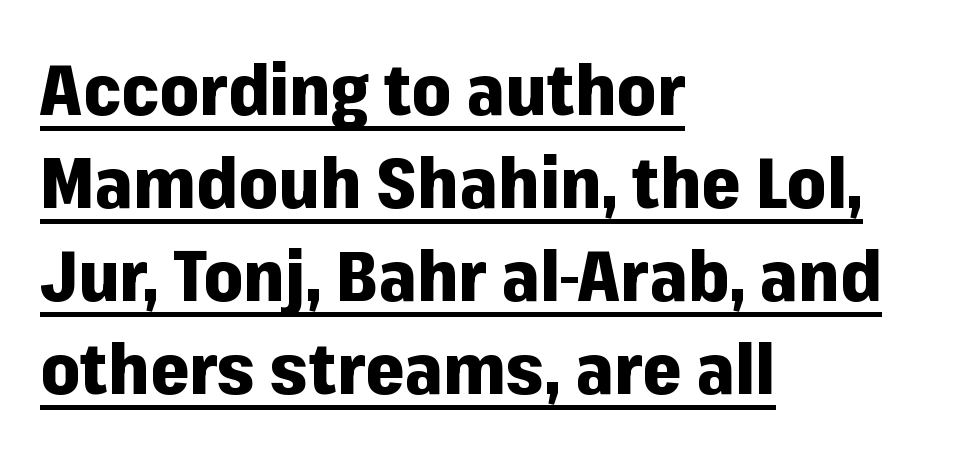
Q: Is the text bold? A: Yes.
Q: Is the text italic (slanted)? A: No, it is upright.
Q: Is the typeface a serif or a sans-serif typeface? A: Sans-serif.
Q: Is the text underlined? A: Yes.
Q: How is the paragraph aligned? A: Left-aligned.
Q: Is the spacing between letters normal or unusually wide? A: Normal.
Q: Is the spacing between lines tight, normal or loose? A: Normal.
Q: Width (condensed, normal, or wide)? A: Normal.
Q: Stroke contrast? A: Low.
Q: x-height? A: Medium.
Q: Monospaced? A: No.
